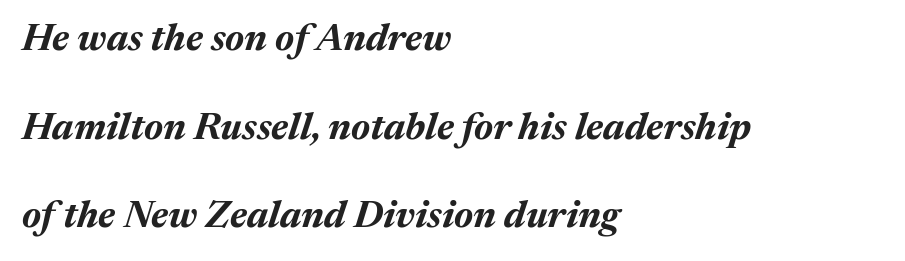
{"italic": "yes", "lean": "right", "slant_degrees": 17, "bold": "yes", "weight": "bold", "width": "normal", "stroke_contrast": "medium", "x_height": "medium", "monospaced": "no", "underline": "no", "align": "left", "line_spacing": "loose", "line_spacing_ratio": 2.33, "letter_spacing": "normal", "letter_spacing_em": 0.0, "glyph_px": 38}
